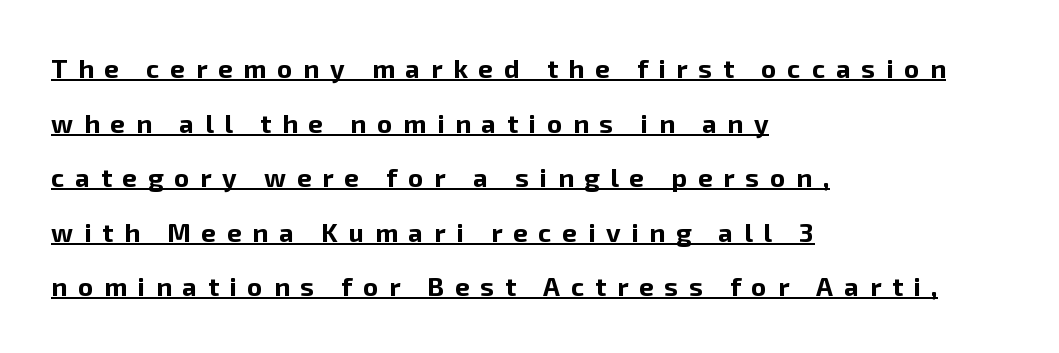
Q: Is the text bold? A: Yes.
Q: Is the text italic (slanted)? A: No, it is upright.
Q: Is the text underlined? A: Yes.
Q: How is the paragraph aligned? A: Left-aligned.
Q: Is the spacing between letters normal or unusually wide? A: Unusually wide.
Q: Is the spacing between lines tight, normal or loose? A: Loose.
